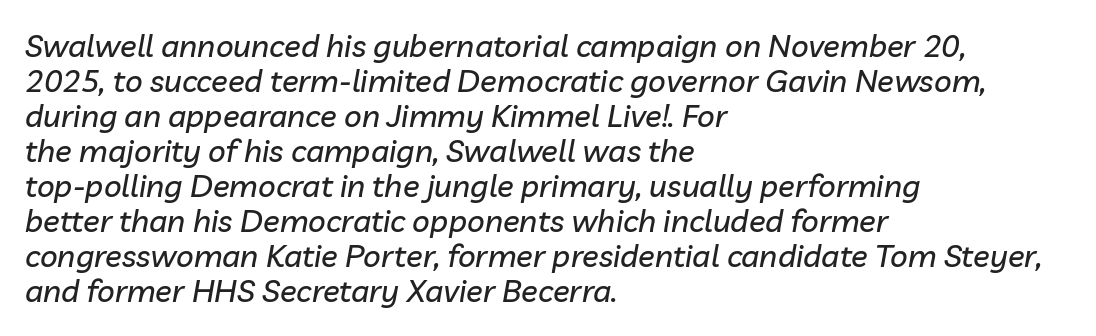
The image shows 31 px text type, italic (leaning right); set left-aligned, tight line spacing (1.13x), normal letter spacing, not underlined; low stroke contrast and a medium x-height.
